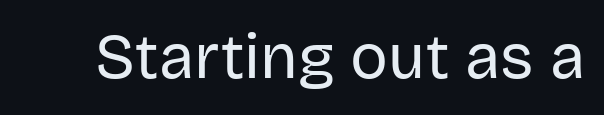
{"serif": "no", "italic": "no", "bold": "no", "weight": "regular", "width": "normal", "stroke_contrast": "low", "x_height": "large", "monospaced": "no", "underline": "no", "letter_spacing": "normal", "letter_spacing_em": 0.0, "glyph_px": 63}
